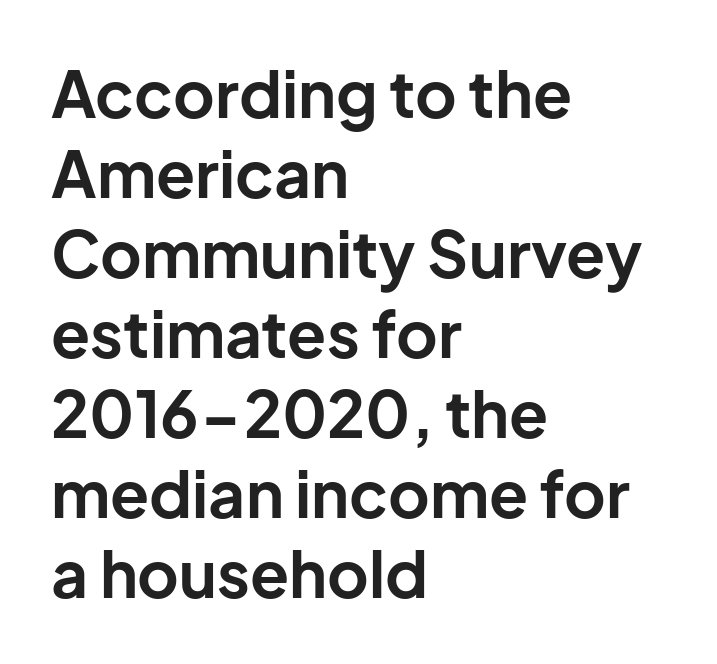
The image shows 64 px bold sans-serif type, upright; set left-aligned, normal line spacing (1.25x), normal letter spacing, not underlined; low stroke contrast and a medium x-height.
